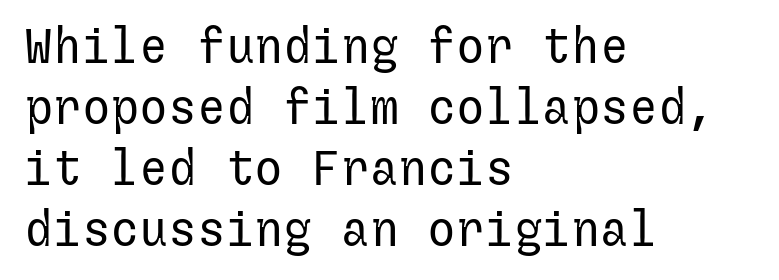
The image shows 48 px regular-weight sans-serif type, upright; set left-aligned, normal line spacing (1.27x), normal letter spacing, not underlined; low stroke contrast and a medium x-height.
